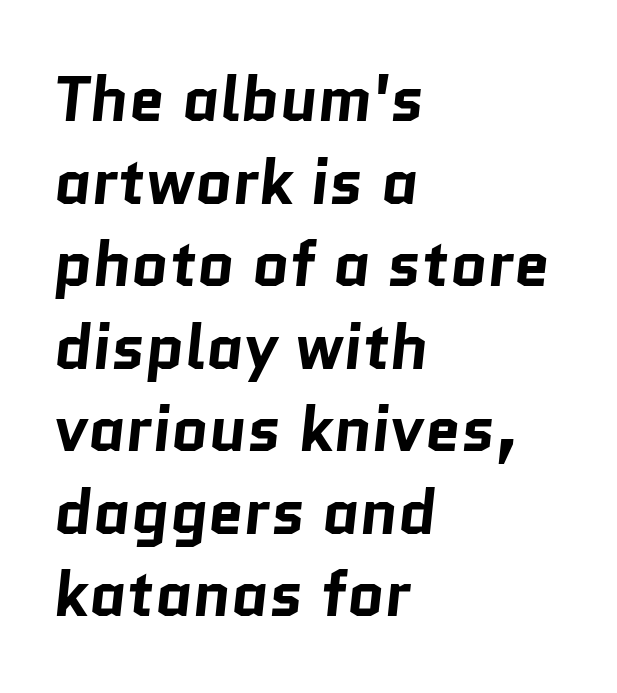
{"serif": "no", "bold": "yes", "weight": "bold", "width": "normal", "stroke_contrast": "low", "x_height": "medium", "monospaced": "no", "underline": "no", "align": "left", "line_spacing": "normal", "line_spacing_ratio": 1.29, "letter_spacing": "normal", "letter_spacing_em": 0.0, "glyph_px": 64}
